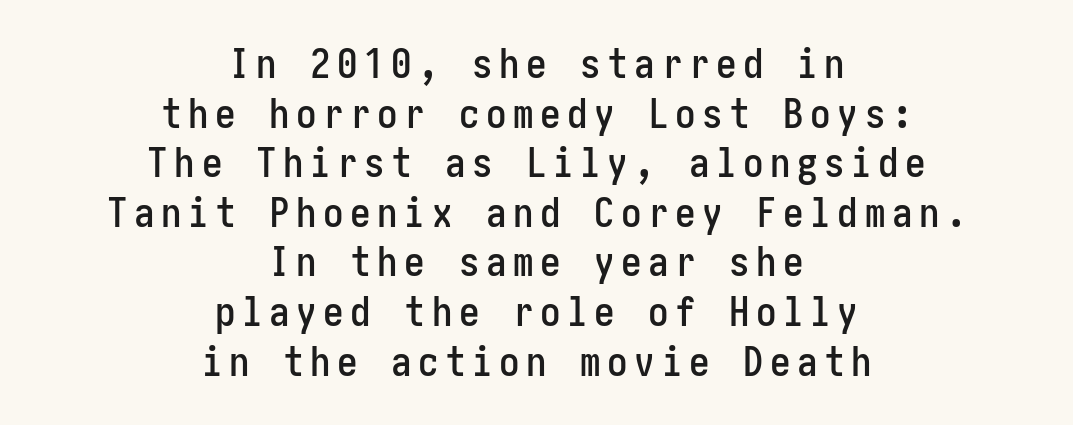
Q: Is the text italic (slanted)? A: No, it is upright.
Q: Is the typeface a serif or a sans-serif typeface? A: Sans-serif.
Q: Is the text underlined? A: No.
Q: How is the paragraph aligned? A: Centered.
Q: Width (condensed, normal, or wide)? A: Condensed.
Q: Stroke contrast? A: Low.
Q: x-height? A: Medium.
